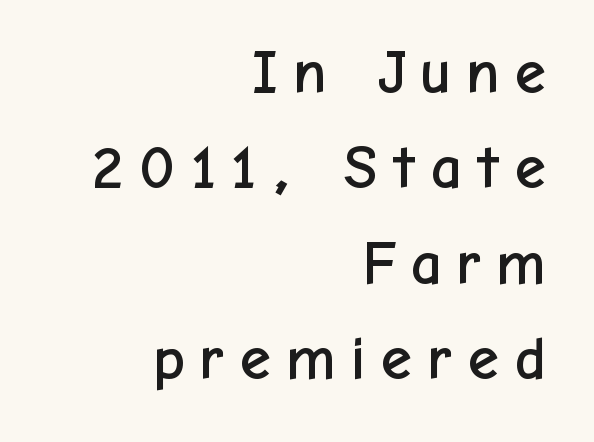
{"serif": "no", "italic": "no", "width": "normal", "stroke_contrast": "low", "x_height": "medium", "monospaced": "no", "underline": "no", "align": "right", "line_spacing": "normal", "line_spacing_ratio": 1.54, "letter_spacing": "wide", "letter_spacing_em": 0.21, "glyph_px": 62}
